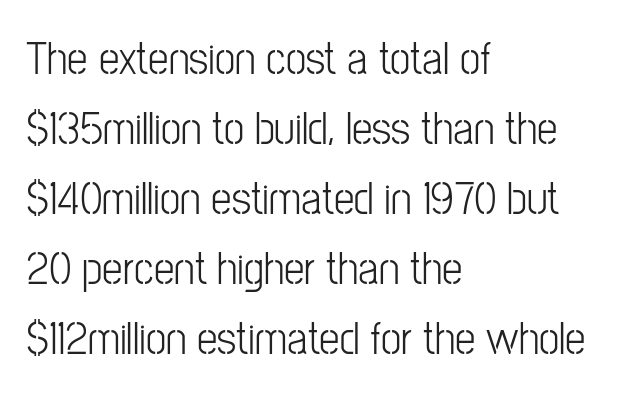
Interline gaps are of average width in this sample. Do the characters align in a grid? No, the font is proportional. Letter spacing: default. I'd call this a sans setting — the letters go barefoot. It's the straight-up-and-down kind of type. The strokes carry an ordinary text weight at most.
